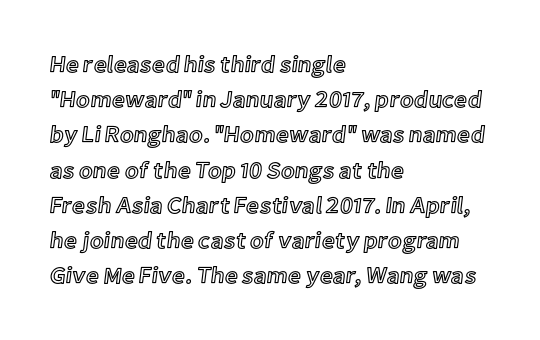
The designer left line spacing at the default. The face used here is rendered with its standard letterfit. The rag falls on the right side of this text block. The words here are not underlined.
